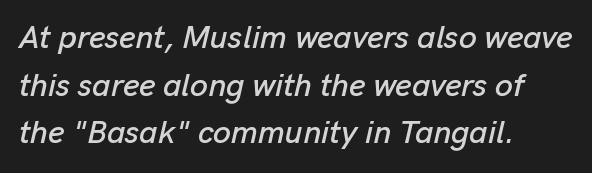
{"italic": "yes", "lean": "right", "slant_degrees": 13, "width": "normal", "stroke_contrast": "low", "x_height": "medium", "monospaced": "no", "underline": "no", "align": "left", "line_spacing": "normal", "line_spacing_ratio": 1.49, "letter_spacing": "normal", "letter_spacing_em": 0.0, "glyph_px": 32}
